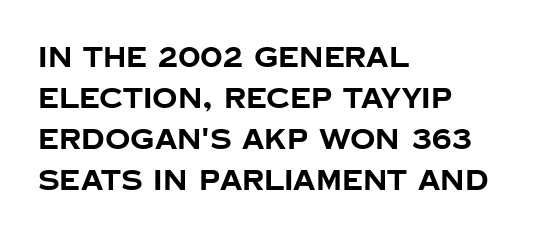
Q: Is the text bold? A: Yes.
Q: Is the text italic (slanted)? A: No, it is upright.
Q: Is the typeface a serif or a sans-serif typeface? A: Sans-serif.
Q: Is the text underlined? A: No.
Q: How is the paragraph aligned? A: Left-aligned.
Q: Is the spacing between letters normal or unusually wide? A: Normal.
Q: Is the spacing between lines tight, normal or loose? A: Normal.
Q: Width (condensed, normal, or wide)? A: Normal.
Q: Stroke contrast? A: Low.
Q: x-height? A: Large.
Q: Monospaced? A: No.
